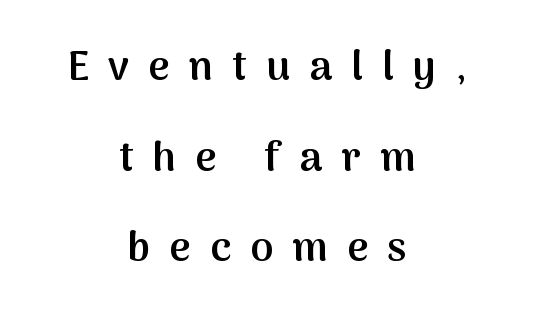
{"serif": "no", "italic": "no", "bold": "semi", "weight": "semibold", "width": "normal", "stroke_contrast": "medium", "x_height": "medium", "monospaced": "no", "underline": "no", "align": "center", "line_spacing": "loose", "line_spacing_ratio": 2.21, "letter_spacing": "wide", "letter_spacing_em": 0.47, "glyph_px": 41}
